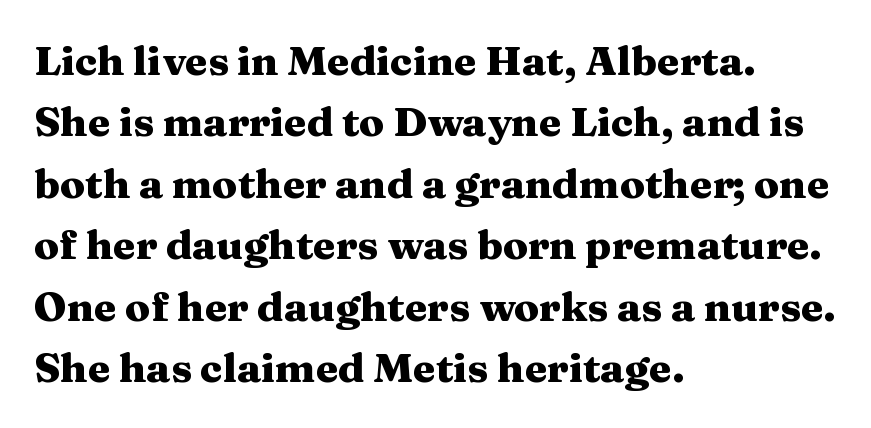
{"serif": "yes", "italic": "no", "bold": "yes", "weight": "heavy", "width": "wide", "stroke_contrast": "medium", "x_height": "medium", "monospaced": "no", "underline": "no", "align": "left", "line_spacing": "normal", "line_spacing_ratio": 1.5, "letter_spacing": "normal", "letter_spacing_em": 0.0, "glyph_px": 41}
